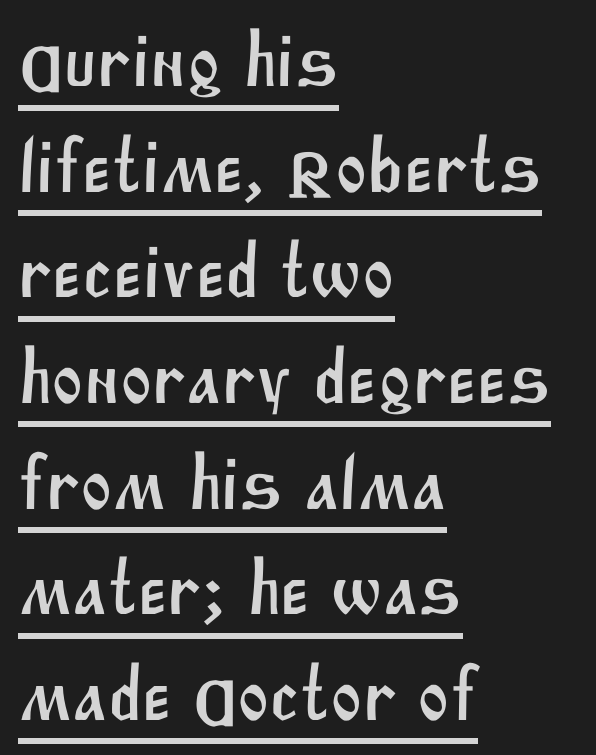
{"serif": "no", "width": "normal", "stroke_contrast": "medium", "x_height": "large", "monospaced": "no", "underline": "yes", "align": "left", "line_spacing": "normal", "line_spacing_ratio": 1.39, "letter_spacing": "normal", "letter_spacing_em": 0.0, "glyph_px": 76}
